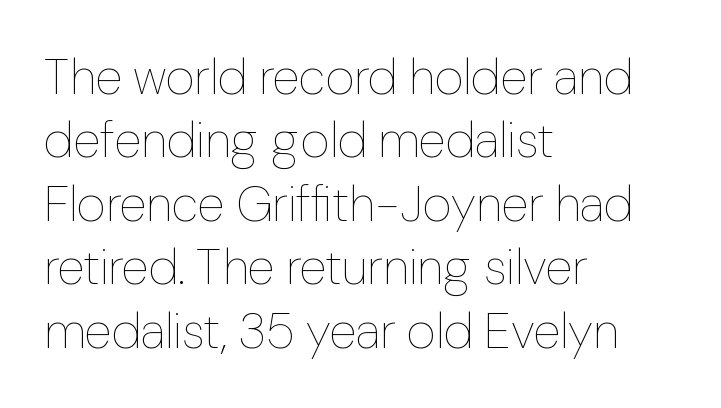
Think standard paragraph weight, or any step lighter than that. The rag falls on the right side of this text block. Descenders hang freely into open space. These lines sit exactly where default settings would place them. The rendering keeps characters at their native spacing. Ordinary non-slanted type is in use.
